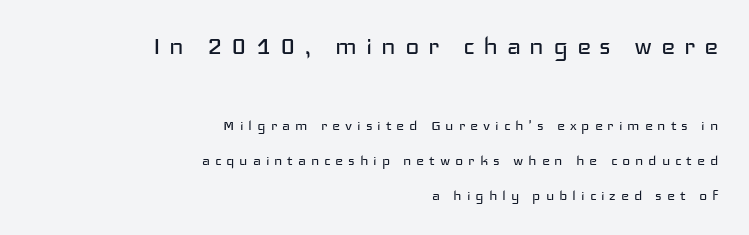
{"serif": "no", "italic": "no", "bold": "no", "weight": "regular", "width": "wide", "stroke_contrast": "low", "x_height": "medium", "monospaced": "no", "underline": "no", "align": "right", "line_spacing": "loose", "line_spacing_ratio": 2.06, "letter_spacing": "wide", "letter_spacing_em": 0.29, "larger_block": "first", "size_ratio": 1.76, "glyph_px": 30}
